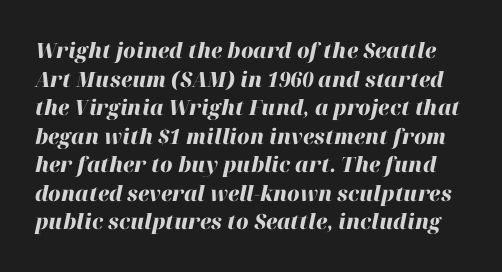
{"italic": "yes", "lean": "right", "slant_degrees": 12, "bold": "yes", "underline": "no", "line_spacing": "normal", "line_spacing_ratio": 1.36, "letter_spacing": "normal", "letter_spacing_em": 0.0, "glyph_px": 21}
